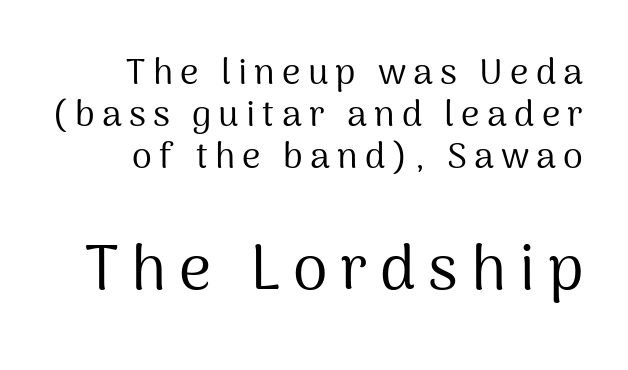
Designer's note — italics off, roman on. The typeface chosen for these lines omits serifs. Just letters on the line, the space beneath them empty. Top chunk: small. Bottom chunk: large.
